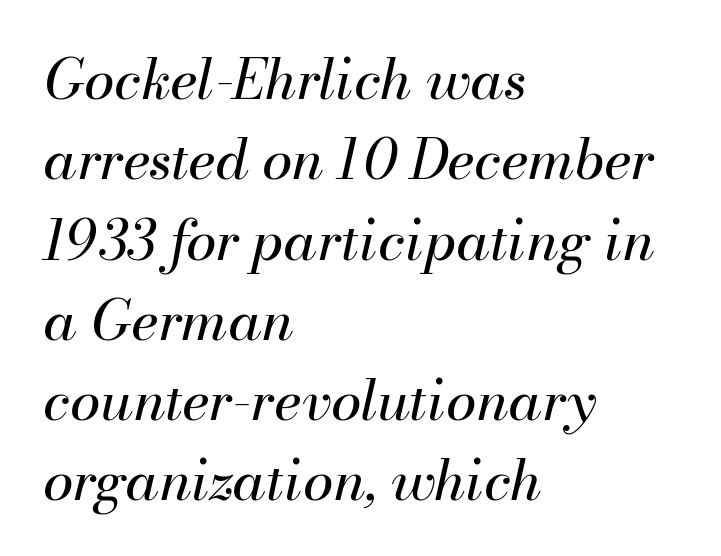
The image shows 55 px regular-weight type, italic (leaning right); set left-aligned, normal line spacing (1.46x), normal letter spacing, not underlined; medium stroke contrast and a small x-height.
